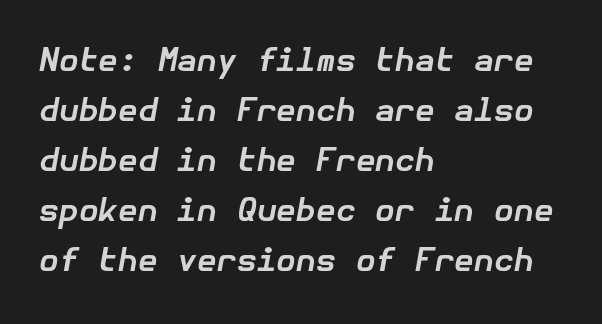
The image shows 32 px bold type, italic (leaning right); set left-aligned, normal line spacing (1.56x), normal letter spacing, not underlined; low stroke contrast and a medium x-height.
